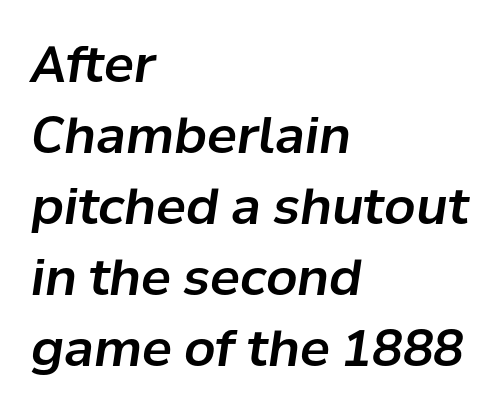
Every character sits at an angle, as italics do. Here the designer chose a conventional face with non-uniform glyph widths. Words appear dense and cohesive because spacing is normal. Reading down the column, the eye jumps a familiar distance to each next line. Casual observation: everything's shoved over to the left.
